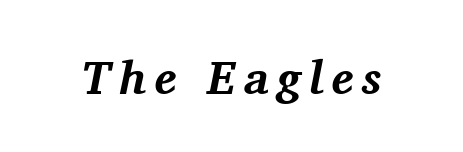
{"serif": "yes", "italic": "yes", "lean": "right", "slant_degrees": 11, "bold": "yes", "weight": "bold", "width": "normal", "stroke_contrast": "medium", "x_height": "medium", "monospaced": "no", "underline": "no", "glyph_px": 47}
